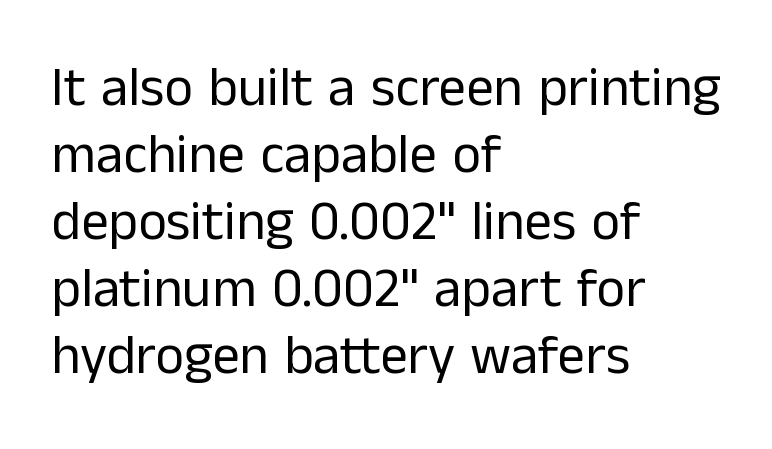
The image shows 55 px regular-weight sans-serif type, upright; set left-aligned, line spacing 1.22x, normal letter spacing, not underlined; low stroke contrast and a medium x-height.
